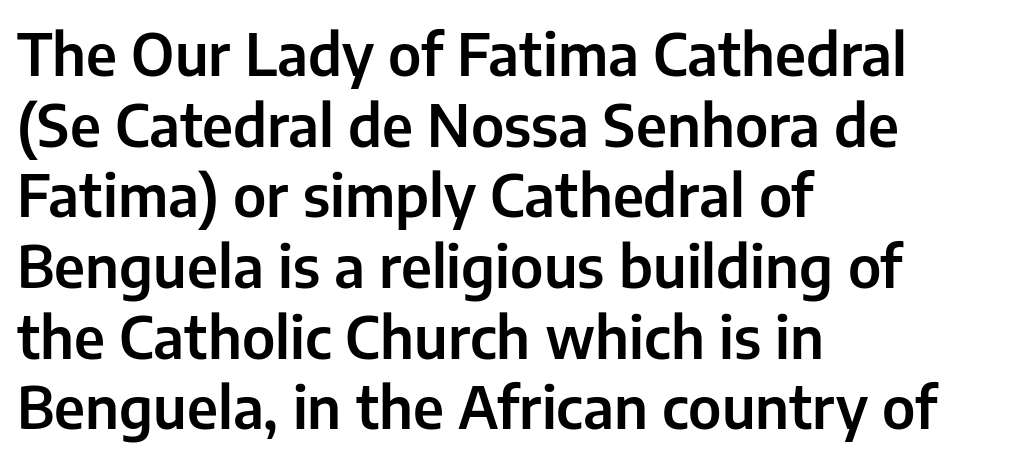
The image shows 57 px sans-serif type, upright; set left-aligned, line spacing 1.24x, normal letter spacing, not underlined; low stroke contrast and a medium x-height.
